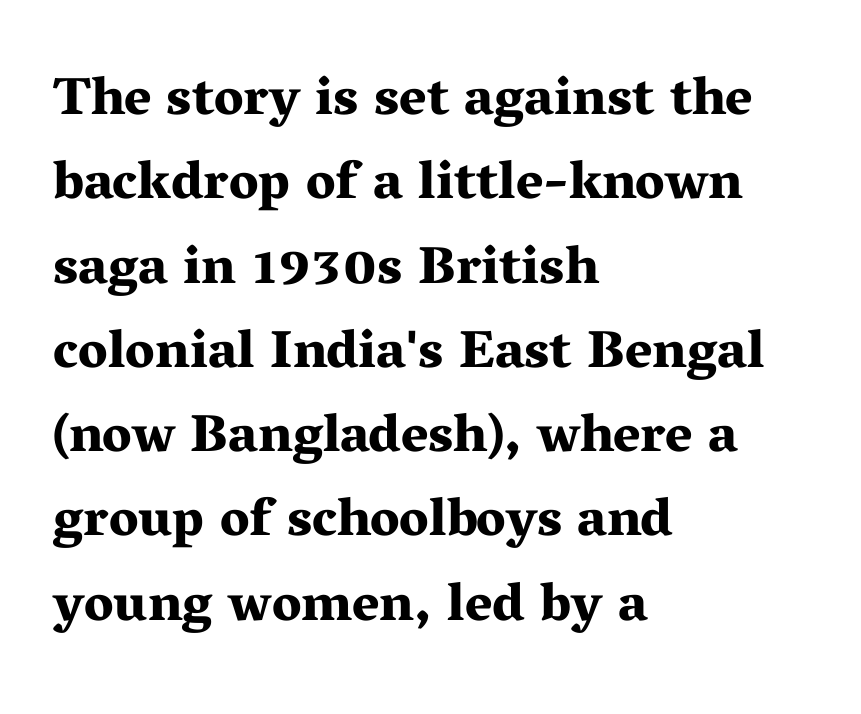
{"serif": "yes", "italic": "no", "bold": "yes", "weight": "bold", "width": "wide", "stroke_contrast": "medium", "x_height": "medium", "monospaced": "no", "underline": "no", "align": "left", "line_spacing": "normal", "line_spacing_ratio": 1.59, "letter_spacing": "normal", "letter_spacing_em": 0.0, "glyph_px": 53}
